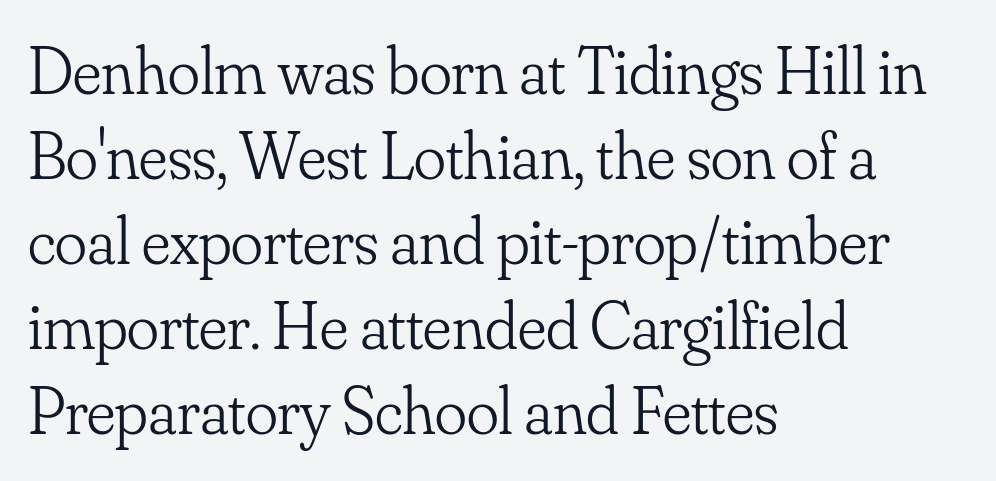
The image shows 67 px light serif type, upright; set left-aligned, normal line spacing (1.27x), normal letter spacing, not underlined; low stroke contrast and a small x-height.
